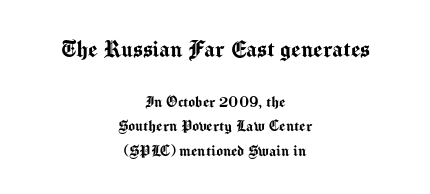
The image shows 27 px text type, upright; set centered, normal line spacing (1.35x), normal letter spacing, not underlined; the first (top) block is 1.5x larger.
